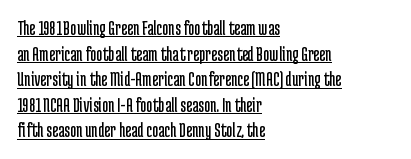
Q: Is the text bold? A: No.
Q: Is the text italic (slanted)? A: No, it is upright.
Q: Is the text underlined? A: Yes.
Q: How is the paragraph aligned? A: Left-aligned.
Q: Is the spacing between letters normal or unusually wide? A: Normal.
